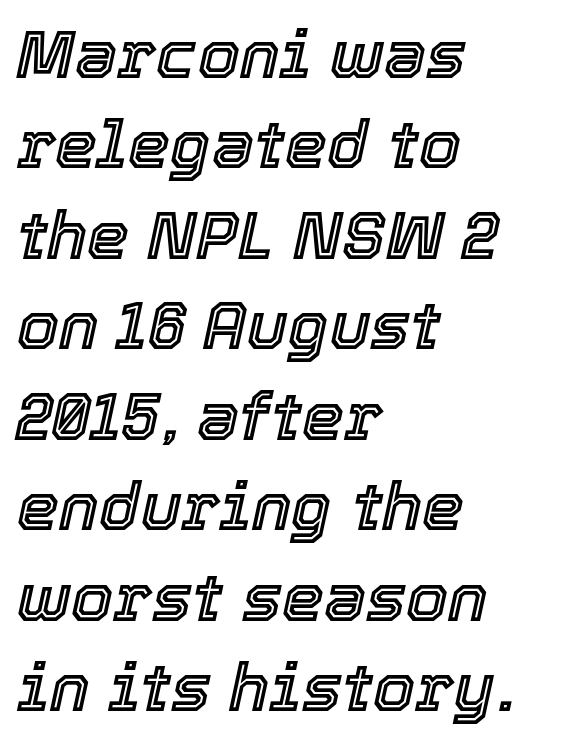
The gaps between neighbouring characters are ordinary and unremarkable. Compared with ordinary roman type, these characters are visibly tilted. Here the designer chose a conventional face with non-uniform glyph widths. The block of text has a typical density, with ordinary space between rows.
